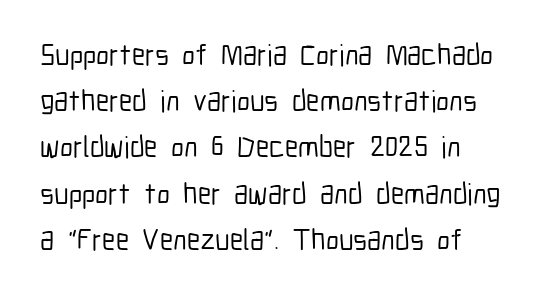
Q: Is the text italic (slanted)? A: No, it is upright.
Q: Is the typeface a serif or a sans-serif typeface? A: Sans-serif.
Q: Is the text underlined? A: No.
Q: Is the spacing between letters normal or unusually wide? A: Normal.
Q: Is the spacing between lines tight, normal or loose? A: Normal.
Q: Width (condensed, normal, or wide)? A: Condensed.
Q: Stroke contrast? A: Low.
Q: x-height? A: Medium.
Q: Monospaced? A: No.
